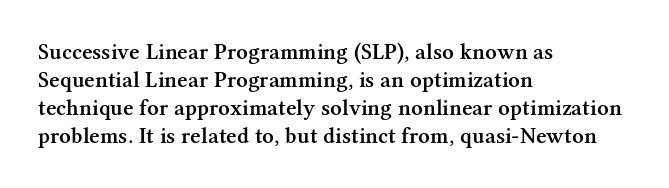
{"italic": "no", "bold": "semi", "underline": "no", "align": "left", "line_spacing_ratio": 1.22, "letter_spacing": "normal", "letter_spacing_em": 0.0, "glyph_px": 23}
